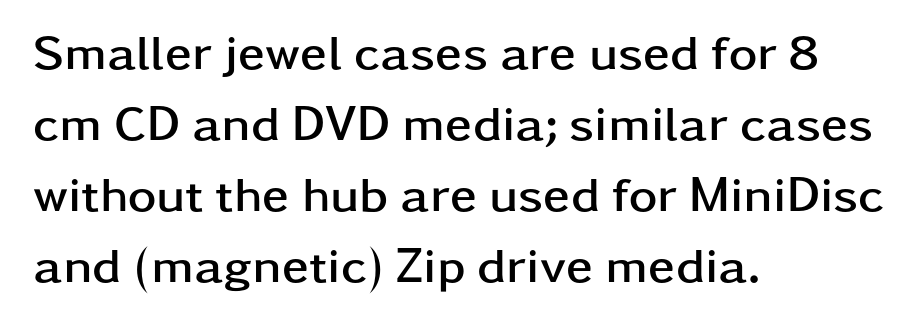
Glyph-to-glyph distance matches everyday printed text. Typographically, this falls in the sans-serif category. Interline gaps are of average width in this sample. In terms of posture, this sample is upright. No word sits above an underline. You'd pick this weight for a headline — it's a proper bold.
